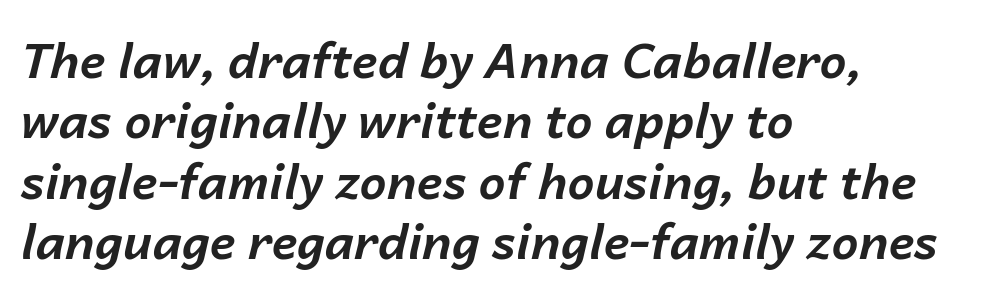
{"italic": "yes", "lean": "right", "slant_degrees": 14, "bold": "yes", "weight": "bold", "width": "normal", "stroke_contrast": "low", "x_height": "medium", "monospaced": "no", "underline": "no", "align": "left", "line_spacing": "normal", "line_spacing_ratio": 1.26, "letter_spacing": "normal", "letter_spacing_em": 0.0, "glyph_px": 48}
